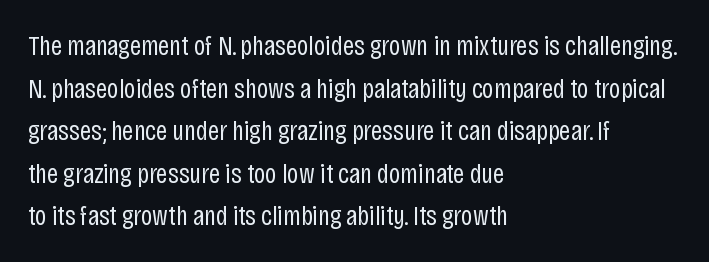
The foot of each line stays bare and open. No feet cap the strokes, marking this as sans-serif type. Quick note: not italic, upright. In CSS terms this would be text-align: left.
